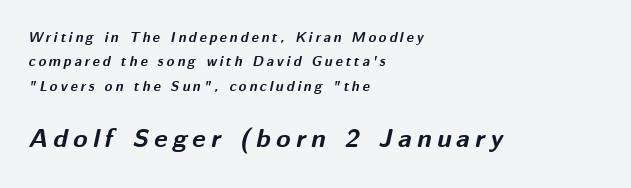
Type without underlining. Italic? Definitely — the glyphs are oblique. Weight check: bold — yes, fully. The block sitting lower on the canvas is the one with enlarged characters.
